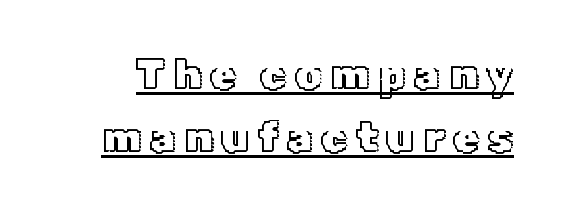
{"italic": "no", "width": "normal", "x_height": "medium", "monospaced": "no", "underline": "yes", "line_spacing": "normal", "line_spacing_ratio": 1.47, "glyph_px": 43}
